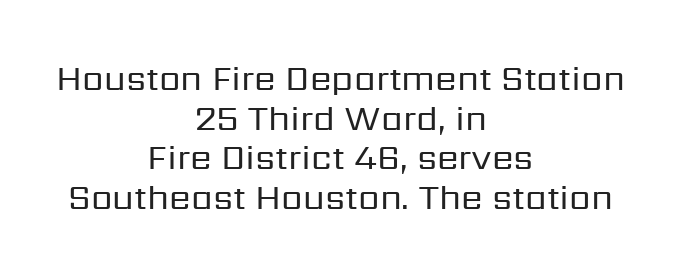
Weight: in the light-to-regular range. Cramped leading. The specimen omits any rule beneath the text block's lines. Posture: vertical. No extra tracking has been applied to these lines. Proportional: the letters do not fall into vertical columns.
